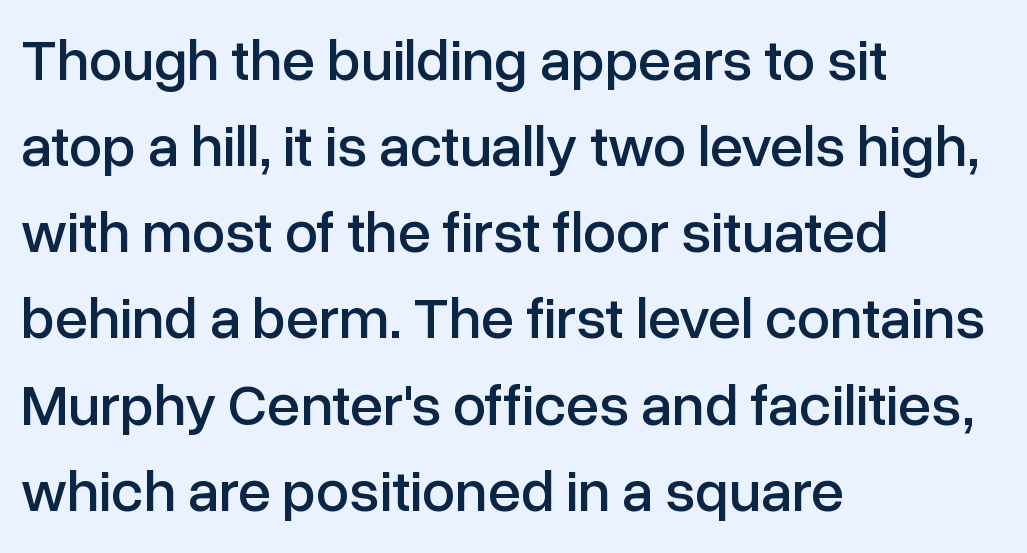
{"serif": "no", "italic": "no", "width": "normal", "stroke_contrast": "low", "x_height": "medium", "monospaced": "no", "underline": "no", "align": "left", "line_spacing": "normal", "line_spacing_ratio": 1.46, "letter_spacing": "normal", "letter_spacing_em": 0.0, "glyph_px": 59}
